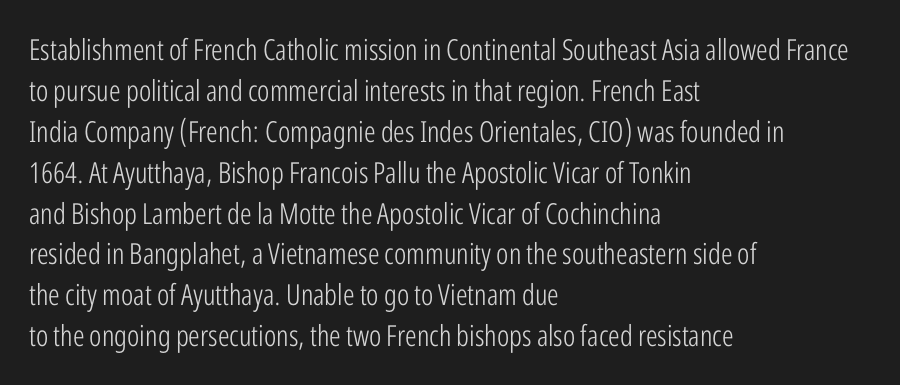
Q: Is the text bold? A: No.
Q: Is the text italic (slanted)? A: No, it is upright.
Q: Is the typeface a serif or a sans-serif typeface? A: Sans-serif.
Q: Is the text underlined? A: No.
Q: How is the paragraph aligned? A: Left-aligned.
Q: Is the spacing between letters normal or unusually wide? A: Normal.
Q: Is the spacing between lines tight, normal or loose? A: Normal.
Q: Width (condensed, normal, or wide)? A: Condensed.
Q: Stroke contrast? A: Low.
Q: x-height? A: Medium.
Q: Monospaced? A: No.
